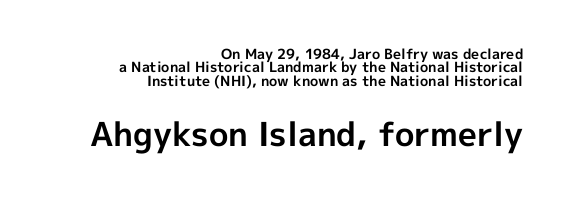
Q: Is the text bold? A: Yes.
Q: Is the text italic (slanted)? A: No, it is upright.
Q: Is the typeface a serif or a sans-serif typeface? A: Sans-serif.
Q: Is the text underlined? A: No.
Q: How is the paragraph aligned? A: Right-aligned.
Q: Is the spacing between letters normal or unusually wide? A: Normal.
Q: Is the spacing between lines tight, normal or loose? A: Tight.
Q: Which block of text is set in a larger size, the first (top) or the second (bottom)? A: The second (bottom) one.
Q: Width (condensed, normal, or wide)? A: Normal.
Q: x-height? A: Medium.
Q: Monospaced? A: No.
